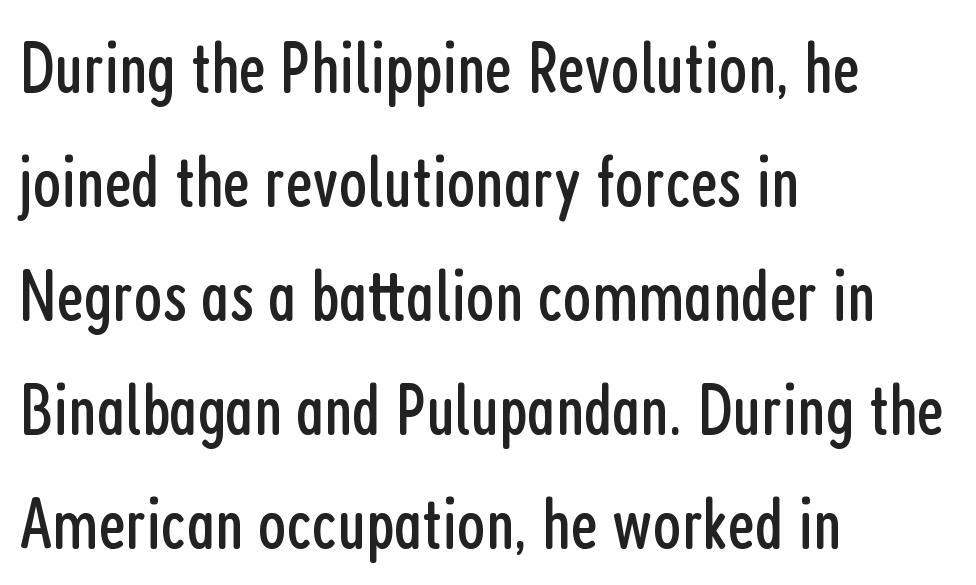
Q: Is the text bold? A: No.
Q: Is the text italic (slanted)? A: No, it is upright.
Q: Is the typeface a serif or a sans-serif typeface? A: Sans-serif.
Q: Is the text underlined? A: No.
Q: How is the paragraph aligned? A: Left-aligned.
Q: Is the spacing between letters normal or unusually wide? A: Normal.
Q: Is the spacing between lines tight, normal or loose? A: Normal.
Q: Width (condensed, normal, or wide)? A: Condensed.
Q: Stroke contrast? A: Low.
Q: x-height? A: Medium.
Q: Monospaced? A: No.
